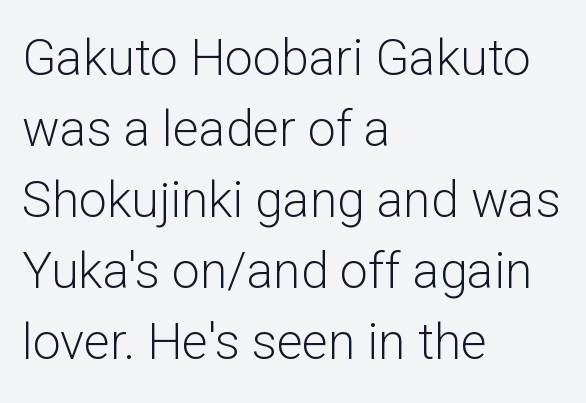
{"serif": "no", "italic": "no", "bold": "no", "weight": "light", "width": "normal", "stroke_contrast": "low", "x_height": "medium", "monospaced": "no", "underline": "no", "align": "left", "line_spacing": "normal", "line_spacing_ratio": 1.42, "letter_spacing": "normal", "letter_spacing_em": 0.0, "glyph_px": 50}
